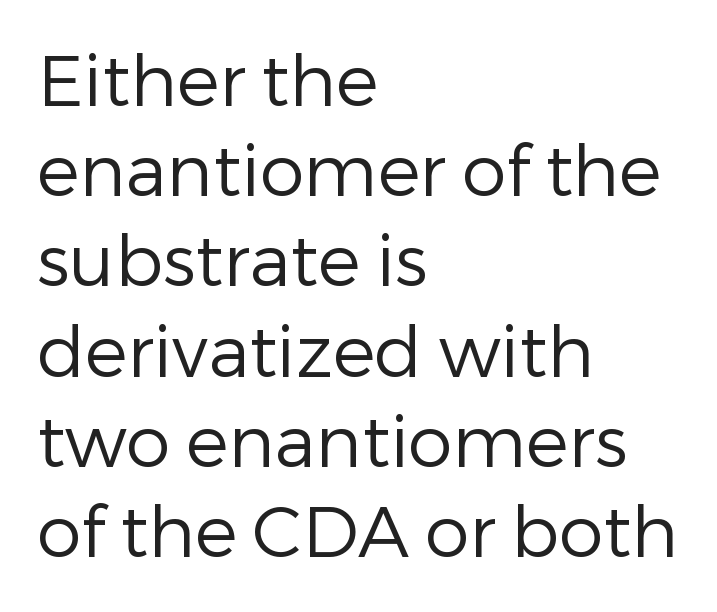
{"serif": "no", "italic": "no", "bold": "no", "weight": "regular", "width": "normal", "stroke_contrast": "low", "x_height": "medium", "monospaced": "no", "underline": "no", "align": "left", "line_spacing": "normal", "line_spacing_ratio": 1.27, "letter_spacing": "normal", "letter_spacing_em": 0.0, "glyph_px": 71}
